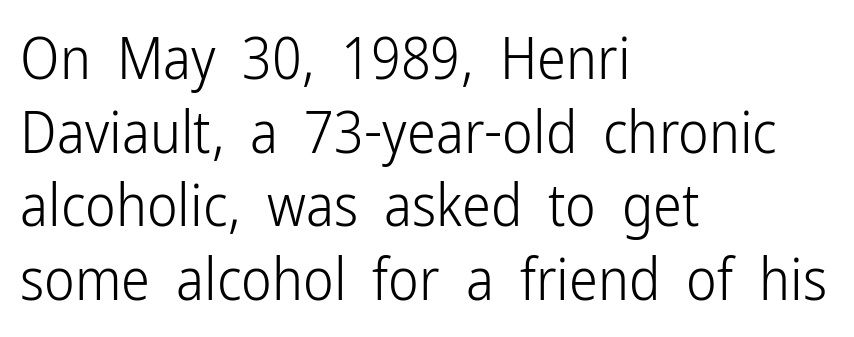
Notice how the passage keeps a crisp vertical edge on the left only. The rendering keeps characters at their native spacing. Check the space under the baseline: it is left empty. The type sits square on the baseline with zero lean. Baseline-to-baseline distance is the conventional proportion of letter height.
